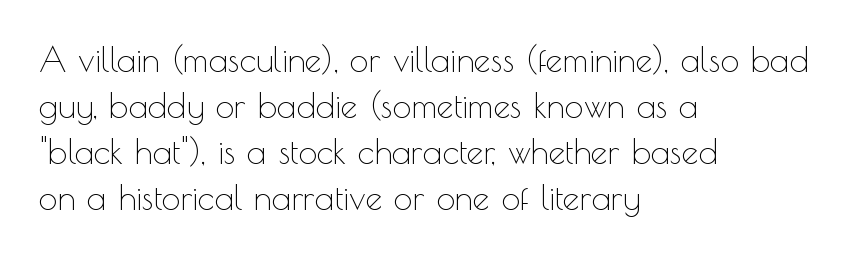
The image shows 34 px thin sans-serif type, upright; set left-aligned, normal line spacing (1.35x), normal letter spacing, not underlined; a small x-height.
